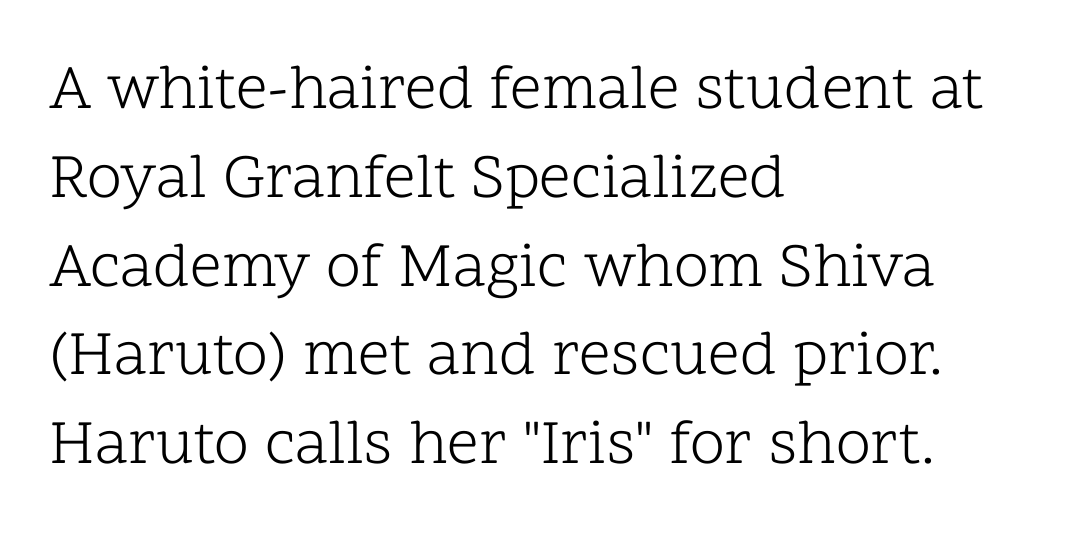
This rendering uses left alignment, leaving the right contour irregular. Regular leading. A typesetter would call this proportional, since set widths differ per character. Are there feet on the stems? There are — it's a serif. Type without underlining. The typography opts for an upright posture over an oblique one.
